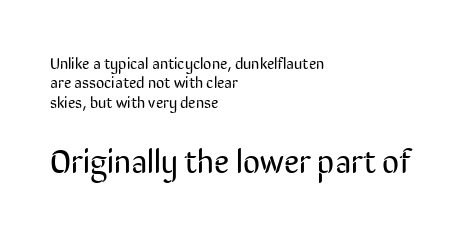
Varying glyph widths throughout — classic text-font behaviour. Any mark beneath the type? The region is blank. The gaps between neighbouring characters are ordinary and unremarkable. The face used here appears at its bigger size in the lower chunk. Look at the bottom of the vertical strokes: they stop flat, with no serifs. The type sits square on the baseline with zero lean.
